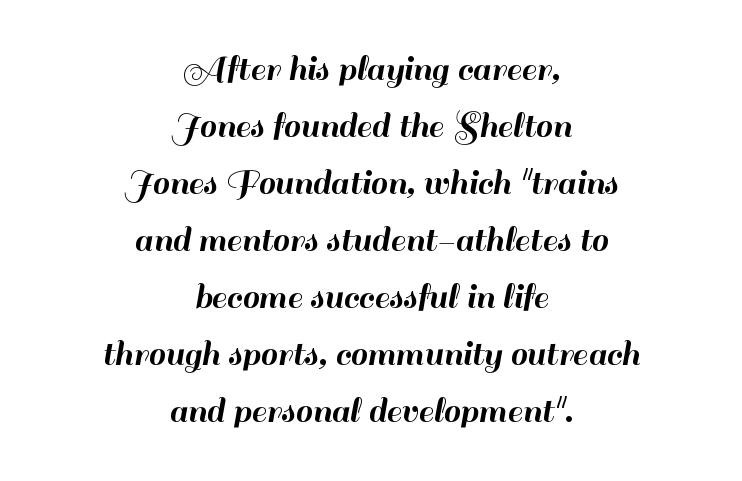
The image shows 38 px sans-serif type; set centered, normal line spacing (1.5x), normal letter spacing, not underlined; high stroke contrast and a small x-height.
